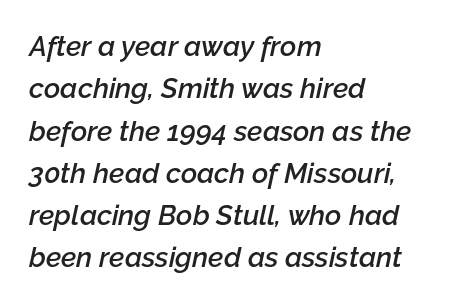
{"italic": "yes", "lean": "right", "slant_degrees": 12, "bold": "semi", "weight": "semibold", "width": "normal", "stroke_contrast": "low", "x_height": "medium", "monospaced": "no", "underline": "no", "align": "left", "line_spacing": "normal", "line_spacing_ratio": 1.51, "letter_spacing": "normal", "letter_spacing_em": 0.0, "glyph_px": 28}
